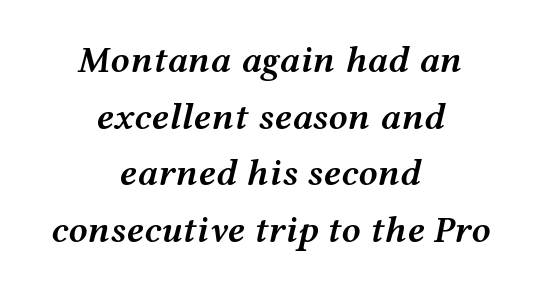
{"italic": "yes", "lean": "right", "slant_degrees": 12, "bold": "semi", "weight": "semibold", "width": "wide", "stroke_contrast": "medium", "x_height": "medium", "monospaced": "no", "underline": "no", "align": "center", "line_spacing": "normal", "line_spacing_ratio": 1.49, "letter_spacing": "normal", "letter_spacing_em": 0.0, "glyph_px": 38}
